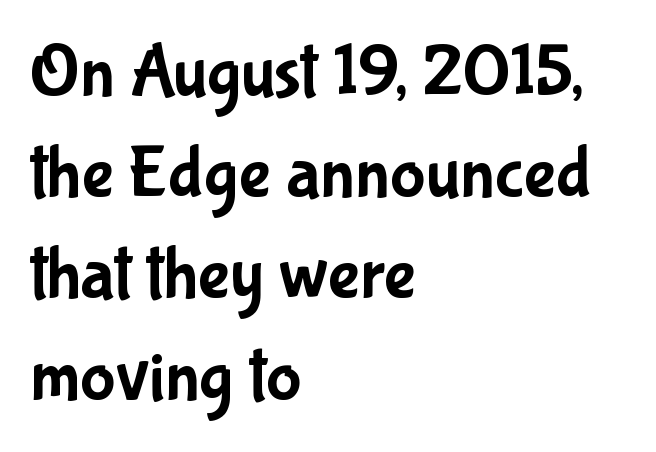
This rendering employs a face without finishing strokes, i.e., a sans-serif. Do the characters align in a grid? No, the font is proportional. Tracking here is standard; glyphs follow each other at the usual distance. The paragraph shown leans on its left margin. Every stem runs plumb, perpendicular to the baseline.
